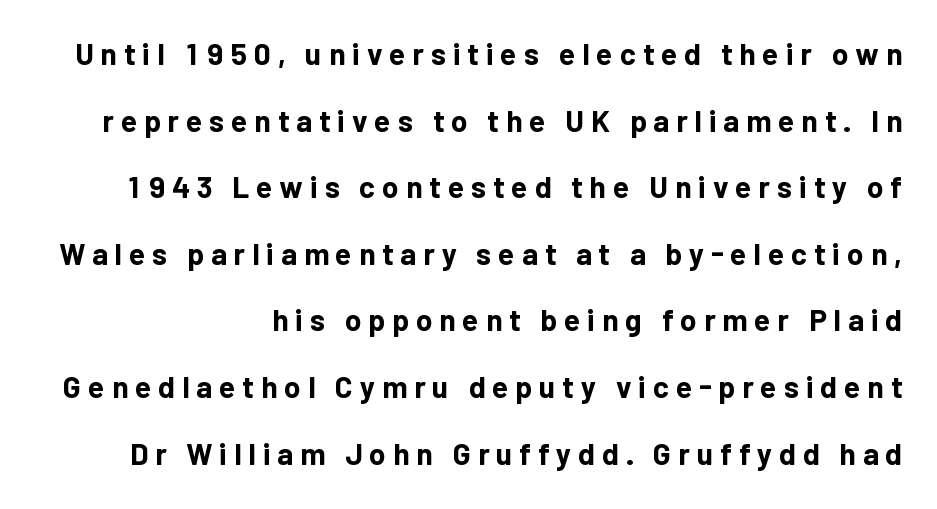
Serifs: no, the terminals of the letterforms are clean. Only glyphs here, with clear space below each row. Heft: maximum for text — a bold. Posture: straight, roman, zero tilt. The rendering uses a large line-height, opening up the rows.
